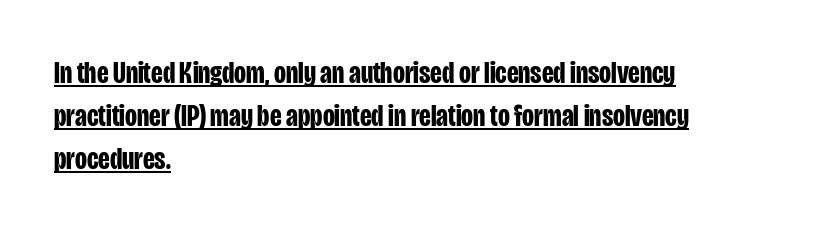
{"serif": "no", "italic": "no", "bold": "yes", "weight": "bold", "width": "condensed", "stroke_contrast": "low", "x_height": "large", "monospaced": "no", "underline": "yes", "align": "left", "line_spacing": "normal", "line_spacing_ratio": 1.39, "letter_spacing": "normal", "letter_spacing_em": 0.0, "glyph_px": 31}
